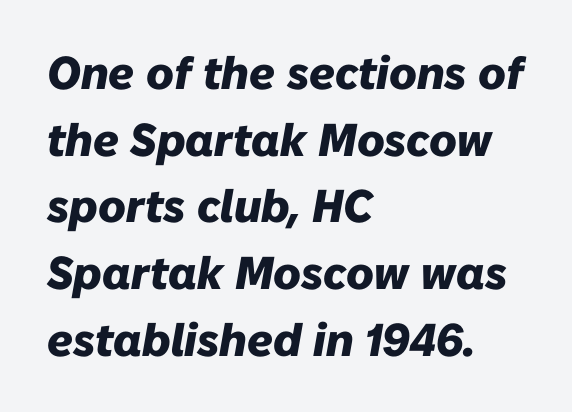
{"italic": "yes", "lean": "right", "slant_degrees": 10, "bold": "yes", "weight": "heavy", "width": "normal", "stroke_contrast": "low", "x_height": "medium", "monospaced": "no", "underline": "no", "align": "left", "line_spacing": "normal", "line_spacing_ratio": 1.45, "letter_spacing": "normal", "letter_spacing_em": 0.0, "glyph_px": 46}
